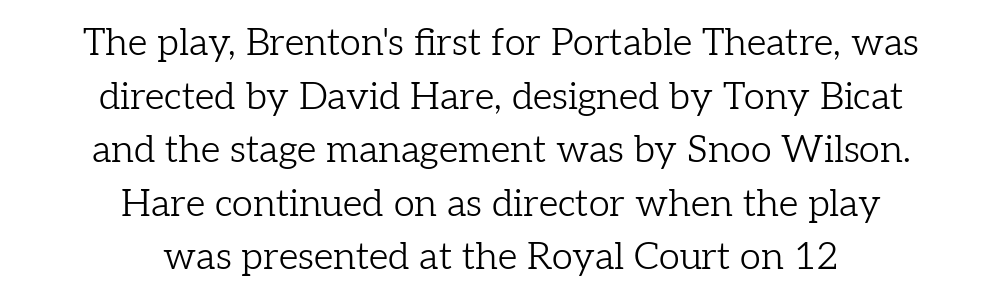
The image shows 38 px light serif type, upright; set centered, normal line spacing (1.41x), normal letter spacing, not underlined; low stroke contrast and a medium x-height.
